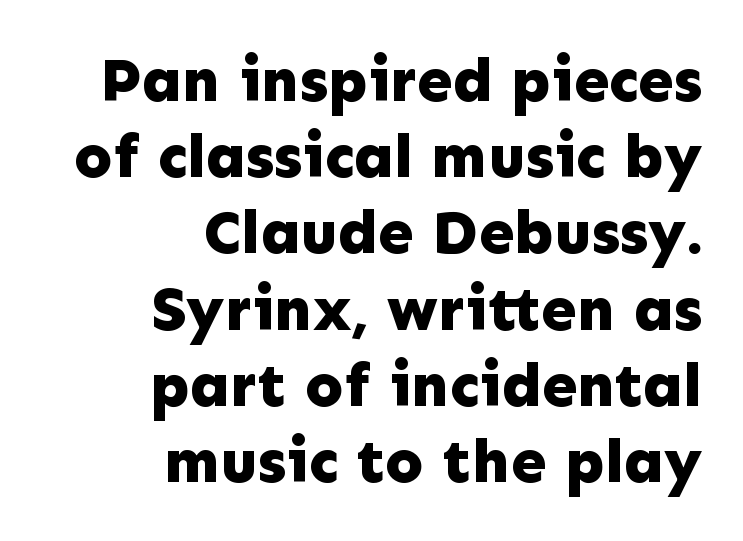
Q: Is the text bold? A: Yes.
Q: Is the text italic (slanted)? A: No, it is upright.
Q: Is the typeface a serif or a sans-serif typeface? A: Sans-serif.
Q: Is the text underlined? A: No.
Q: How is the paragraph aligned? A: Right-aligned.
Q: Is the spacing between letters normal or unusually wide? A: Normal.
Q: Width (condensed, normal, or wide)? A: Normal.
Q: Stroke contrast? A: Low.
Q: x-height? A: Medium.
Q: Monospaced? A: No.
